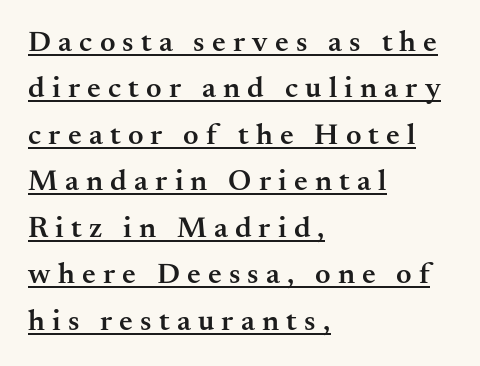
The image shows 30 px semibold serif type, upright; set left-aligned, normal line spacing (1.55x), unusually wide letter spacing (+0.24 em), underlined; medium stroke contrast and a small x-height.
